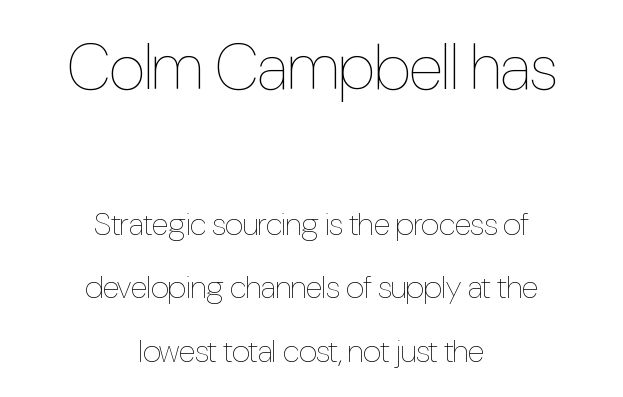
Compared with typical paragraphs, the rows here are farther apart. Caption: upper text group enlarged, lower text group reduced. The lines in this sample share a center point and differ in where they start and stop. No italicization has been applied; the sample stays upright. The letters sit at their default tracking, neither squeezed nor spread. Descenders are the only things crossing below the line.
